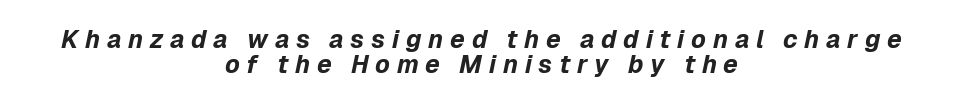
{"italic": "yes", "lean": "right", "slant_degrees": 12, "bold": "yes", "underline": "no", "align": "center", "line_spacing": "tight", "line_spacing_ratio": 1.01, "letter_spacing": "wide", "letter_spacing_em": 0.27, "glyph_px": 25}
